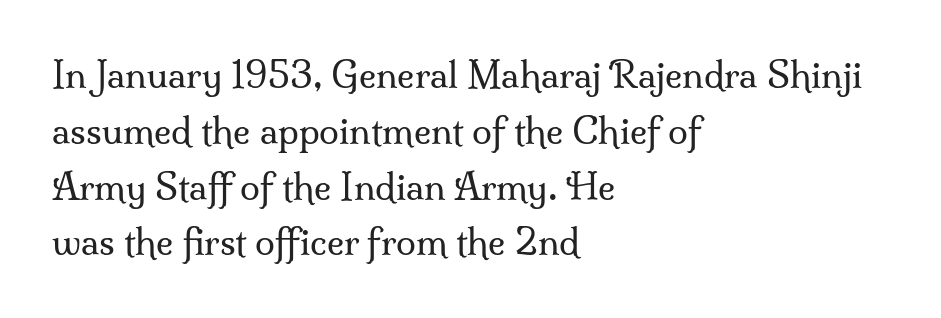
Q: Is the text bold? A: No.
Q: Is the text italic (slanted)? A: No, it is upright.
Q: Is the typeface a serif or a sans-serif typeface? A: Serif.
Q: Is the text underlined? A: No.
Q: How is the paragraph aligned? A: Left-aligned.
Q: Is the spacing between letters normal or unusually wide? A: Normal.
Q: Is the spacing between lines tight, normal or loose? A: Normal.
Q: Width (condensed, normal, or wide)? A: Normal.
Q: Stroke contrast? A: Medium.
Q: x-height? A: Small.
Q: Monospaced? A: No.
